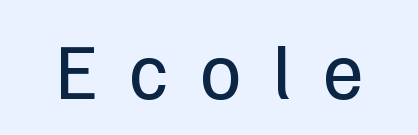
The image shows 79 px regular-weight sans-serif type, upright; set unusually wide letter spacing (+0.4 em), not underlined; low stroke contrast and a medium x-height.
